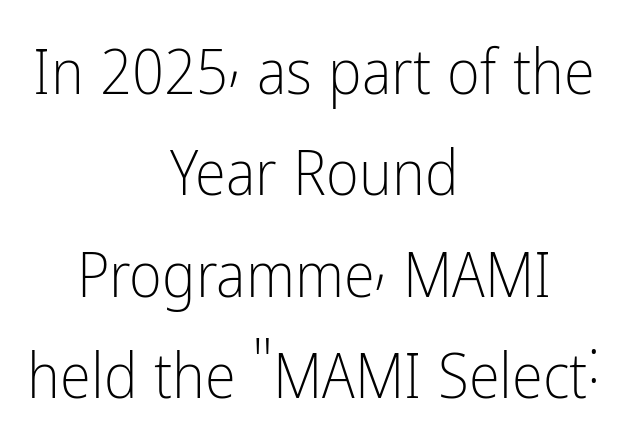
{"serif": "no", "italic": "no", "bold": "no", "weight": "light", "width": "condensed", "stroke_contrast": "low", "x_height": "medium", "monospaced": "no", "underline": "no", "align": "center", "line_spacing": "normal", "line_spacing_ratio": 1.61, "letter_spacing": "normal", "letter_spacing_em": 0.0, "glyph_px": 63}
